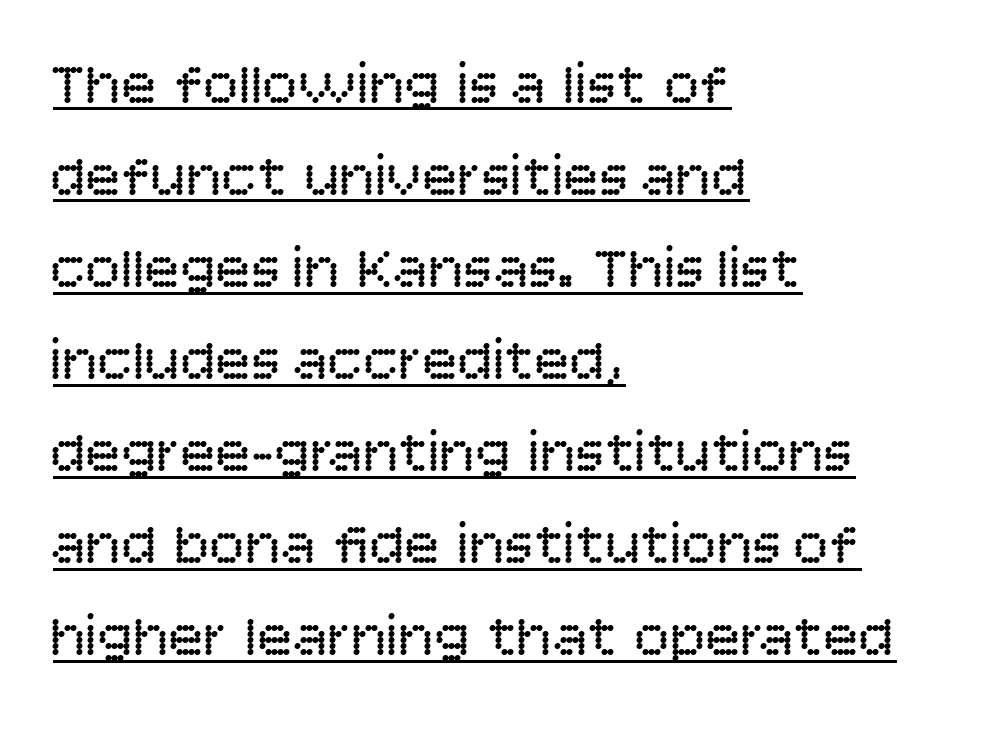
Evenly set lines give the paragraph a standard silhouette. Default kerning and tracking; the words read as compact shapes. The passage shown is typeset with a sans-serif family. Rendered with straight, roman letterforms.
